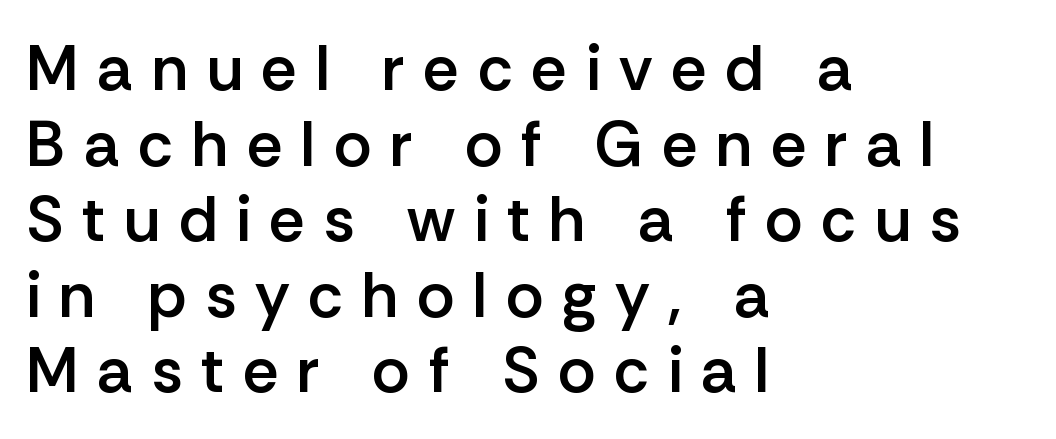
Q: Is the text bold? A: Semi-bold.
Q: Is the text italic (slanted)? A: No, it is upright.
Q: Is the typeface a serif or a sans-serif typeface? A: Sans-serif.
Q: Is the text underlined? A: No.
Q: How is the paragraph aligned? A: Left-aligned.
Q: Is the spacing between letters normal or unusually wide? A: Unusually wide.
Q: Width (condensed, normal, or wide)? A: Normal.
Q: Stroke contrast? A: Low.
Q: x-height? A: Medium.
Q: Monospaced? A: No.
